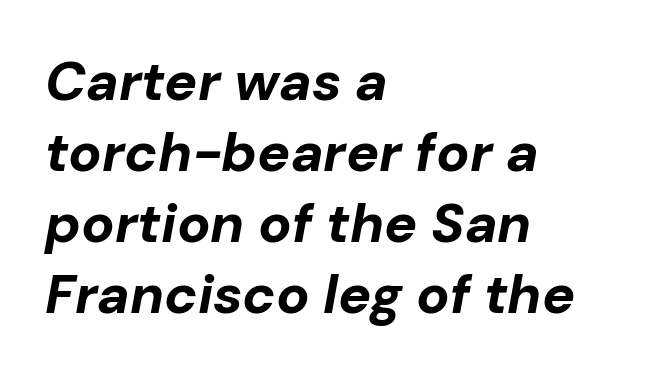
Observe the ordinary spacing: letters are neighbours, not strangers. This rendering features lettering with no underline. This rendering uses left alignment, leaving the right contour irregular. Quick note: italic. The face used here is proportionally spaced, like ordinary book or web type. In terms of weight, the rendering is a true, heavy bold.
